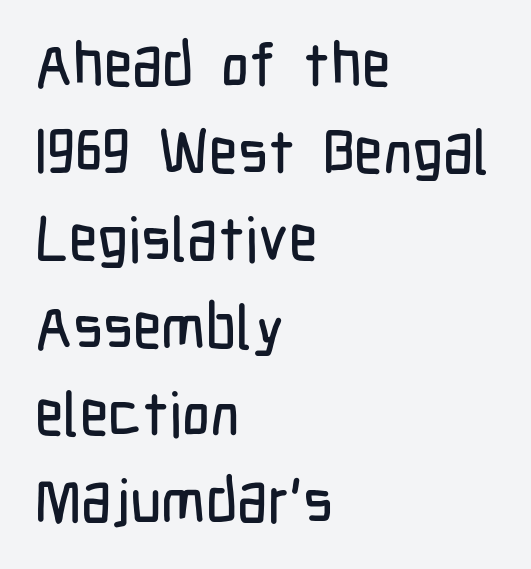
Classification — sans serif. Notice how the passage keeps a crisp vertical edge on the left only. Honestly, the row spacing looks completely unremarkable. Varying glyph widths throughout — classic text-font behaviour.
